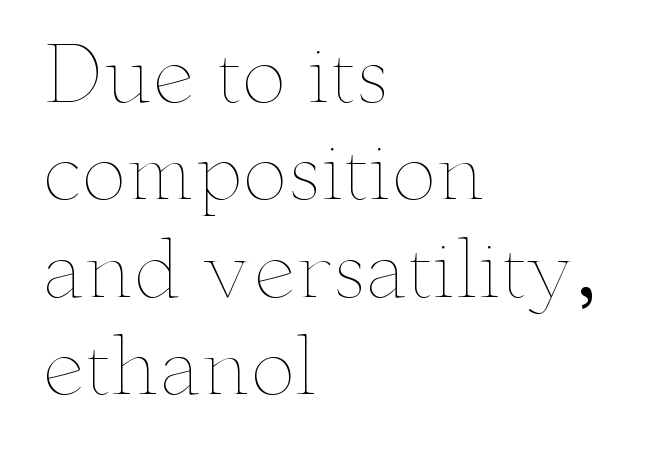
The line texture is even and compact thanks to regular tracking. Quick note: interline space is typical. Notice how the stems are strictly vertical — no italics here. Descender tails drop into unmarked territory.
